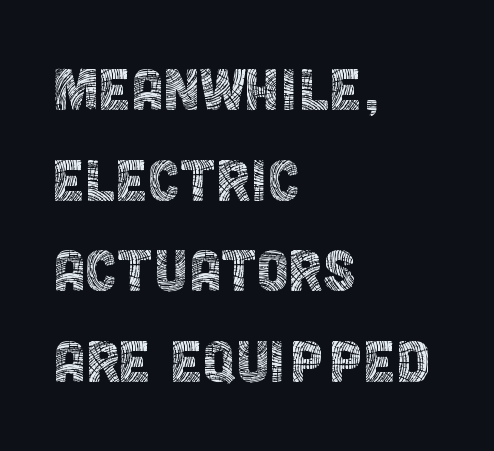
{"serif": "no", "italic": "no", "bold": "no", "weight": "thin", "width": "condensed", "x_height": "large", "monospaced": "no", "underline": "no", "align": "left", "line_spacing_ratio": 1.24, "letter_spacing": "normal", "letter_spacing_em": 0.0, "glyph_px": 73}
